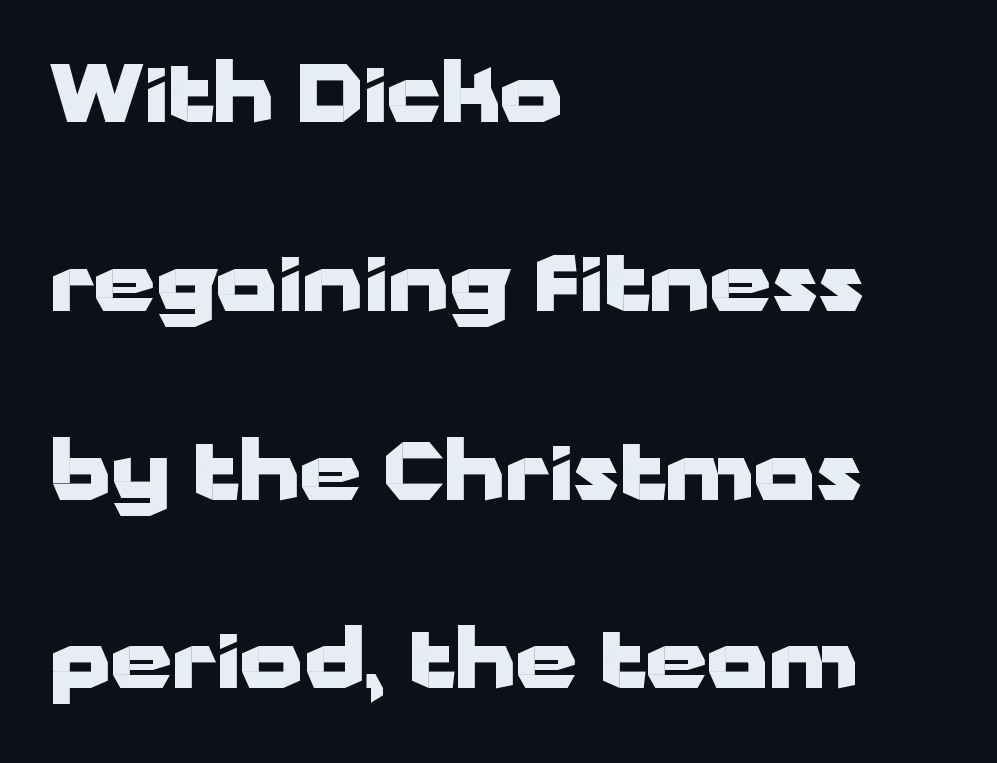
The image shows 79 px heavy, wide sans-serif type, upright; set left-aligned, loose line spacing (2.39x), normal letter spacing, not underlined; low stroke contrast and a medium x-height.
